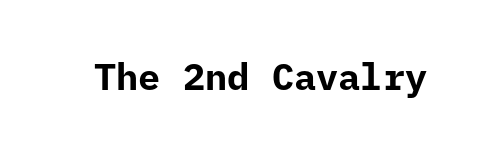
Q: Is the text bold? A: Yes.
Q: Is the text italic (slanted)? A: No, it is upright.
Q: Is the typeface a serif or a sans-serif typeface? A: Sans-serif.
Q: Is the text underlined? A: No.
Q: Is the spacing between letters normal or unusually wide? A: Normal.
Q: Width (condensed, normal, or wide)? A: Normal.
Q: Stroke contrast? A: Low.
Q: x-height? A: Medium.
Q: Monospaced? A: Yes.
